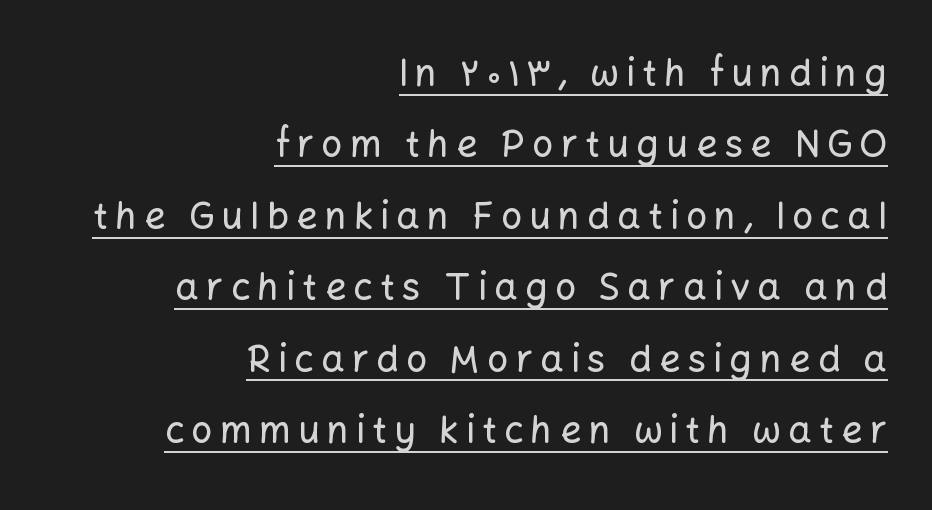
Q: Is the text italic (slanted)? A: No, it is upright.
Q: Is the typeface a serif or a sans-serif typeface? A: Sans-serif.
Q: Is the text underlined? A: Yes.
Q: How is the paragraph aligned? A: Right-aligned.
Q: Is the spacing between letters normal or unusually wide? A: Unusually wide.
Q: Is the spacing between lines tight, normal or loose? A: Loose.
Q: Width (condensed, normal, or wide)? A: Normal.
Q: Stroke contrast? A: Low.
Q: x-height? A: Medium.
Q: Monospaced? A: No.
